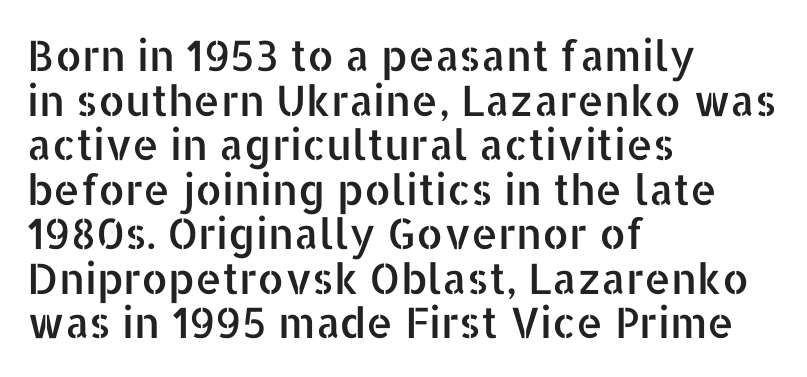
Q: Is the text italic (slanted)? A: No, it is upright.
Q: Is the typeface a serif or a sans-serif typeface? A: Sans-serif.
Q: Is the text underlined? A: No.
Q: How is the paragraph aligned? A: Left-aligned.
Q: Is the spacing between letters normal or unusually wide? A: Normal.
Q: Is the spacing between lines tight, normal or loose? A: Tight.
Q: Width (condensed, normal, or wide)? A: Normal.
Q: Stroke contrast? A: Low.
Q: x-height? A: Medium.
Q: Monospaced? A: No.
